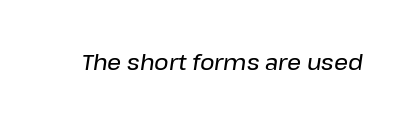
Q: Is the text italic (slanted)? A: Yes, it leans right by about 8 degrees.
Q: Is the text underlined? A: No.
Q: Is the spacing between letters normal or unusually wide? A: Normal.
